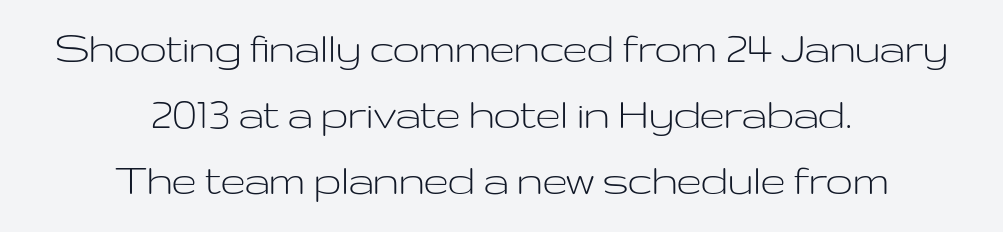
The image shows 48 px light, wide sans-serif type, upright; set centered, normal line spacing (1.37x), normal letter spacing, not underlined; low stroke contrast and a medium x-height.
